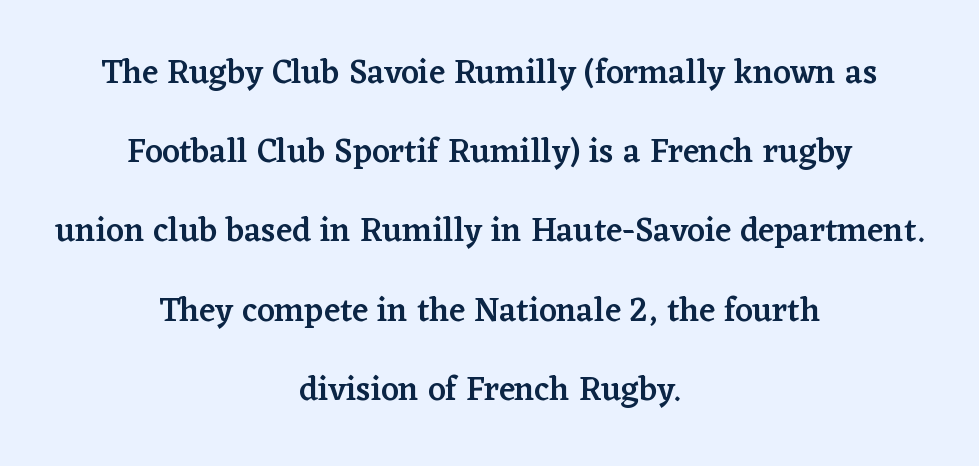
Do the letters lean? They stand straight. Does the weight exceed regular? Yes, but only to semibold. Glance below the letters and you will spot only blank space. Horizontal bands of white between lines are thick stripes.
